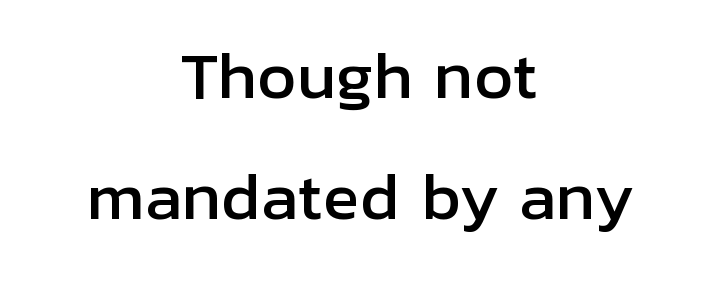
Plain, unruled lines of type. Do the characters align in a grid? No, the font is proportional. Serif or sans? Sans — the stroke terminals are bare. Italic? Not at all — the glyphs are vertical. Horizontally, the lines are justified to the midpoint only.
